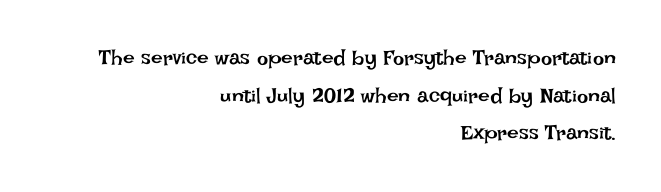
The image shows 21 px text type, upright; set right-aligned, line spacing 1.79x, normal letter spacing, not underlined.
